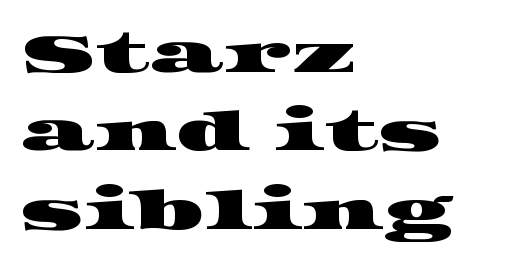
The image shows 54 px wide serif type; set left-aligned, normal line spacing (1.45x), normal letter spacing, not underlined; high stroke contrast and a large x-height.
